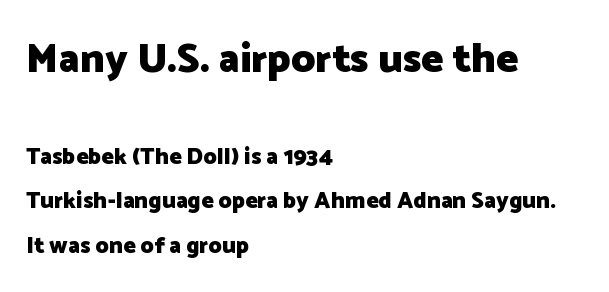
The image shows 41 px heavy sans-serif type, upright; set left-aligned, loose line spacing (1.93x), normal letter spacing, not underlined; the first (top) block is 1.78x larger; low stroke contrast and a medium x-height.
